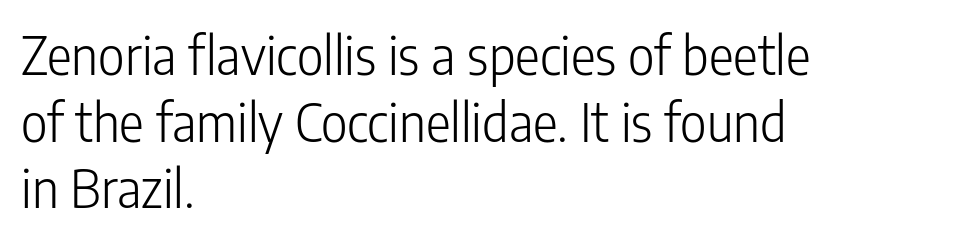
The image shows 52 px light, condensed sans-serif type, upright; set left-aligned, normal line spacing (1.28x), normal letter spacing, not underlined; low stroke contrast and a medium x-height.
